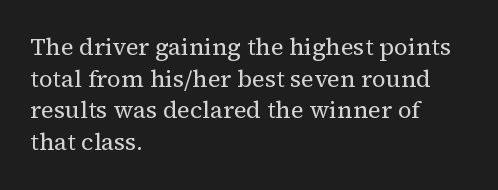
Q: Is the text bold? A: No.
Q: Is the text italic (slanted)? A: No, it is upright.
Q: Is the text underlined? A: No.
Q: How is the paragraph aligned? A: Left-aligned.
Q: Is the spacing between letters normal or unusually wide? A: Normal.
Q: Is the spacing between lines tight, normal or loose? A: Normal.
